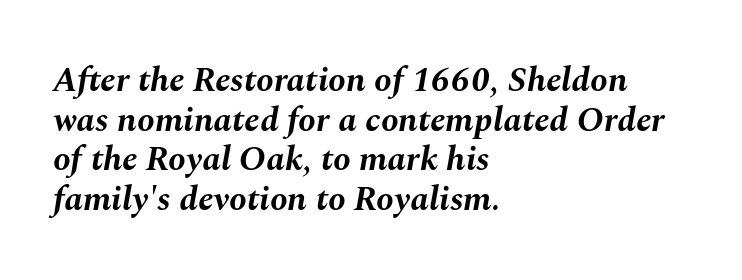
{"italic": "yes", "lean": "right", "slant_degrees": 10, "bold": "yes", "weight": "bold", "width": "normal", "stroke_contrast": "medium", "x_height": "medium", "monospaced": "no", "underline": "no", "align": "left", "line_spacing": "tight", "line_spacing_ratio": 1.13, "letter_spacing": "normal", "letter_spacing_em": 0.0, "glyph_px": 35}
